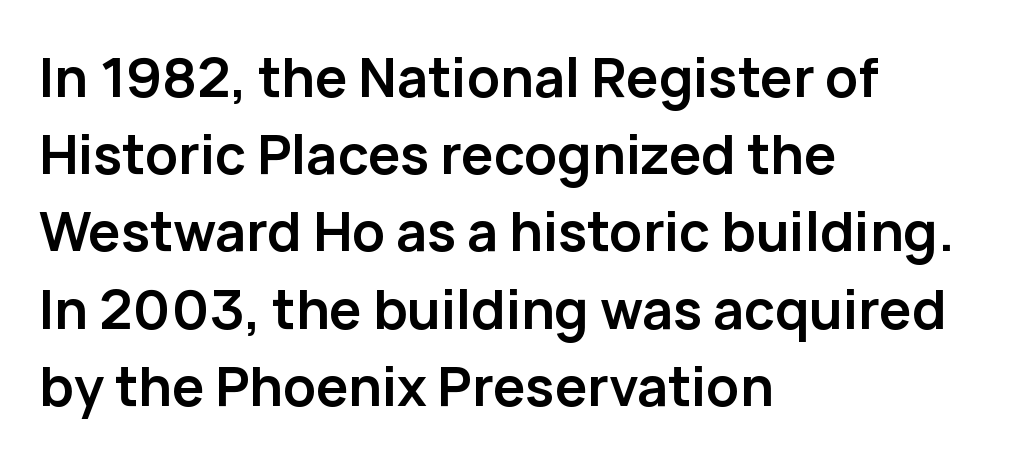
Q: Is the text bold? A: Yes.
Q: Is the text italic (slanted)? A: No, it is upright.
Q: Is the typeface a serif or a sans-serif typeface? A: Sans-serif.
Q: Is the text underlined? A: No.
Q: How is the paragraph aligned? A: Left-aligned.
Q: Is the spacing between letters normal or unusually wide? A: Normal.
Q: Is the spacing between lines tight, normal or loose? A: Normal.
Q: Width (condensed, normal, or wide)? A: Normal.
Q: Stroke contrast? A: Low.
Q: x-height? A: Medium.
Q: Monospaced? A: No.
